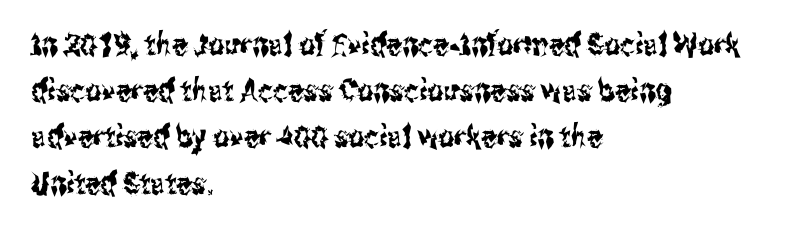
{"serif": "no", "italic": "no", "width": "condensed", "stroke_contrast": "medium", "x_height": "medium", "monospaced": "no", "underline": "no", "align": "left", "line_spacing": "normal", "line_spacing_ratio": 1.49, "letter_spacing": "normal", "letter_spacing_em": 0.0, "glyph_px": 31}
